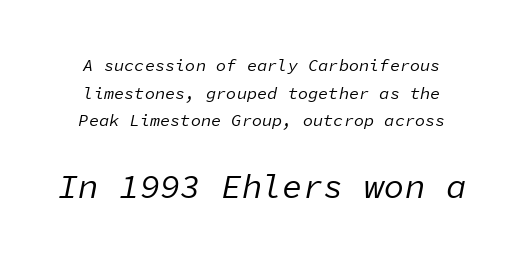
The image shows 34 px regular-weight type, italic (leaning right), monospaced; set normal line spacing (1.63x), normal letter spacing, not underlined; the second (bottom) block is 2.0x larger; low stroke contrast and a medium x-height.
